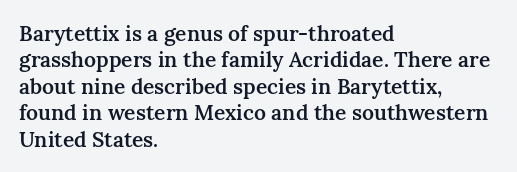
Q: Is the text bold? A: Semi-bold.
Q: Is the text italic (slanted)? A: No, it is upright.
Q: Is the text underlined? A: No.
Q: How is the paragraph aligned? A: Left-aligned.
Q: Is the spacing between letters normal or unusually wide? A: Normal.
Q: Is the spacing between lines tight, normal or loose? A: Normal.
